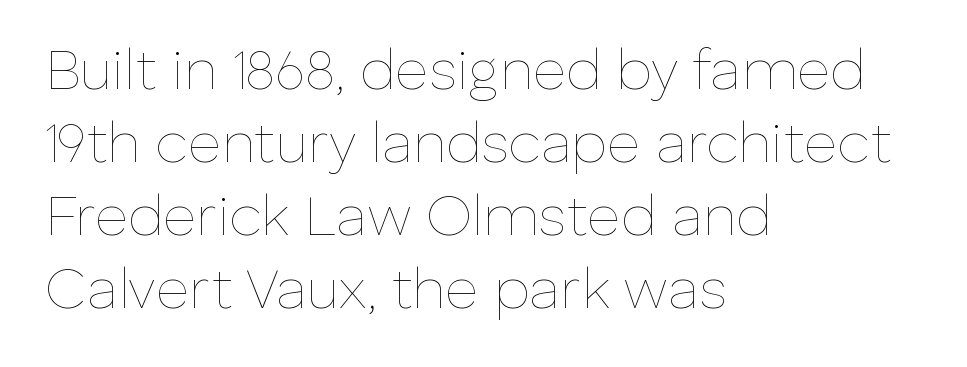
Do the characters align in a grid? No, the font is proportional. This is roman type, the default non-slanted kind. The rendering anchors every line to the left-hand side. Ink coverage per letter is moderate at most. The specimen omits any rule beneath the text block's lines.
